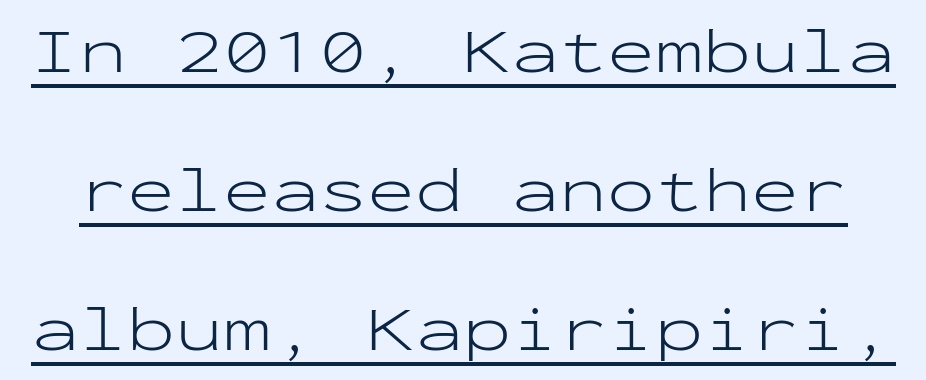
Q: Is the text bold? A: No.
Q: Is the text italic (slanted)? A: No, it is upright.
Q: Is the typeface a serif or a sans-serif typeface? A: Sans-serif.
Q: Is the text underlined? A: Yes.
Q: Is the spacing between letters normal or unusually wide? A: Normal.
Q: Is the spacing between lines tight, normal or loose? A: Loose.
Q: Width (condensed, normal, or wide)? A: Wide.
Q: Stroke contrast? A: Low.
Q: x-height? A: Medium.
Q: Monospaced? A: Yes.
